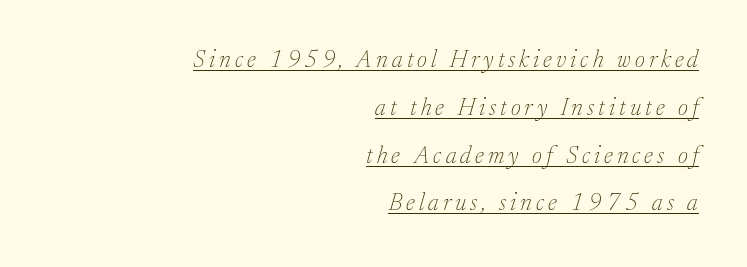
The image shows 24 px text type, italic (leaning right); set right-aligned, loose line spacing (1.99x), underlined.
